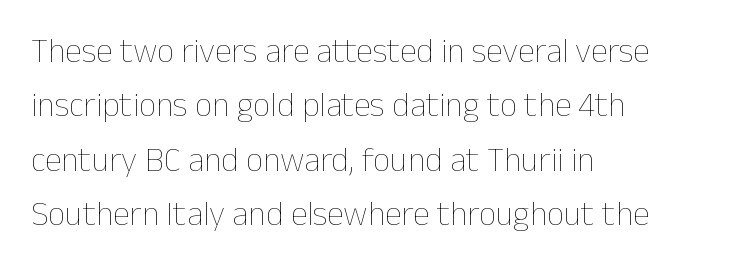
The image shows 34 px thin type, upright; set left-aligned, normal line spacing (1.6x), normal letter spacing, not underlined; low stroke contrast and a medium x-height.
